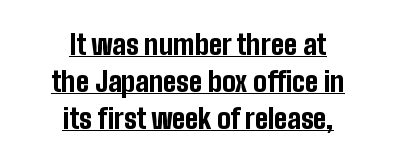
{"italic": "no", "bold": "yes", "underline": "yes", "align": "center", "line_spacing": "normal", "line_spacing_ratio": 1.37, "letter_spacing": "normal", "letter_spacing_em": 0.0, "glyph_px": 27}
